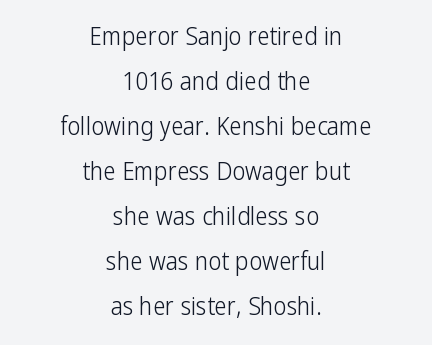
Q: Is the text bold? A: No.
Q: Is the text italic (slanted)? A: No, it is upright.
Q: Is the text underlined? A: No.
Q: How is the paragraph aligned? A: Centered.
Q: Is the spacing between letters normal or unusually wide? A: Normal.
